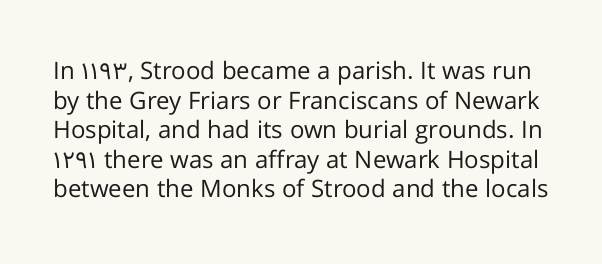
Q: Is the text bold? A: No.
Q: Is the text italic (slanted)? A: No, it is upright.
Q: Is the text underlined? A: No.
Q: Is the spacing between letters normal or unusually wide? A: Normal.
